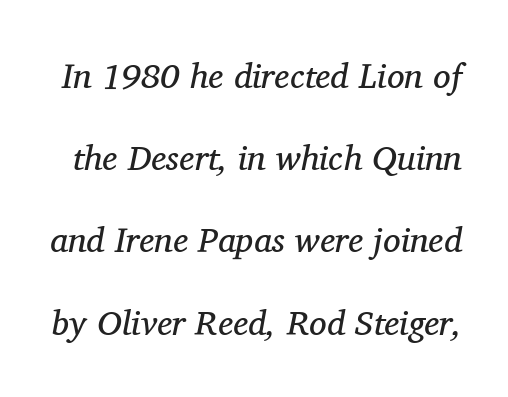
The image shows 35 px regular-weight serif type, italic (leaning right); set loose line spacing (2.35x), normal letter spacing, not underlined; medium stroke contrast and a medium x-height.
